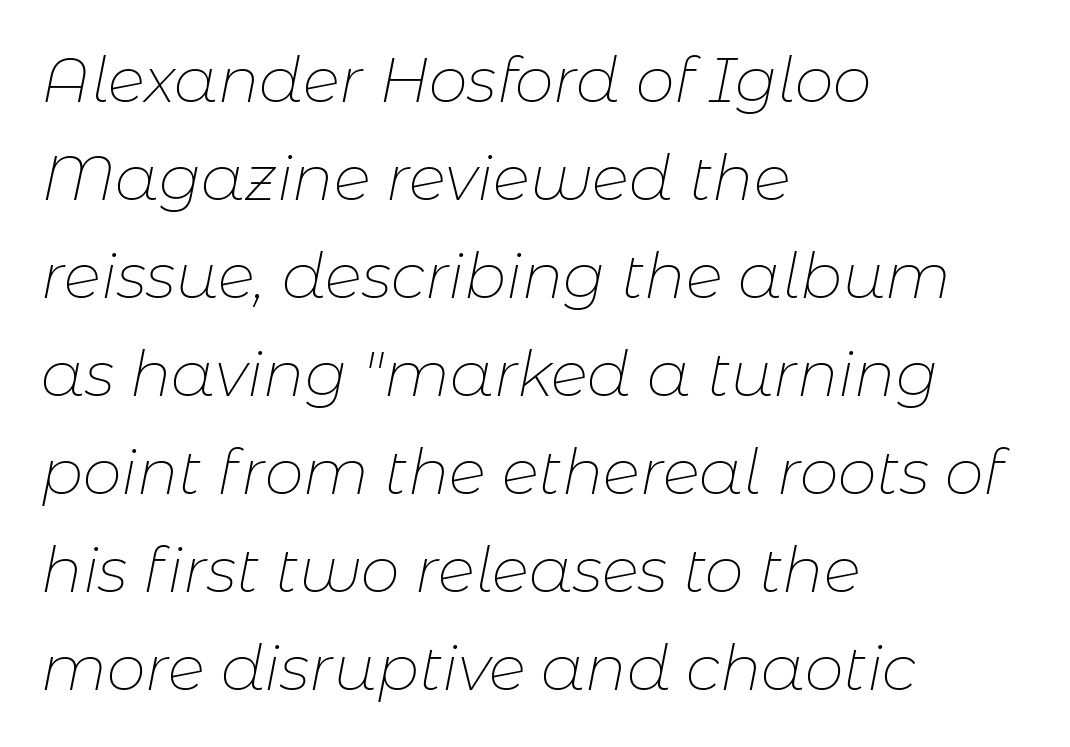
{"italic": "yes", "lean": "right", "slant_degrees": 11, "bold": "no", "weight": "thin", "width": "normal", "stroke_contrast": "low", "x_height": "medium", "monospaced": "no", "underline": "no", "align": "left", "line_spacing": "normal", "line_spacing_ratio": 1.58, "letter_spacing": "normal", "letter_spacing_em": 0.0, "glyph_px": 62}
